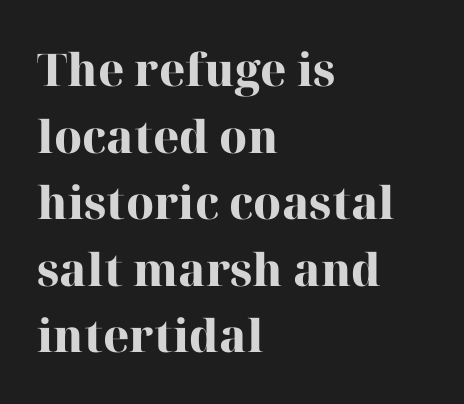
In terms of letterspacing, this is plain default setting. In CSS terms this would be text-align: left. You could not count columns in this text — the font is proportionally spaced. Compared with typical paragraphs, the rows here are spaced about the same. Is the type bold? Yes — the strokes are clearly thick and heavy. This rendering employs a face with finishing strokes, i.e., a serif.
